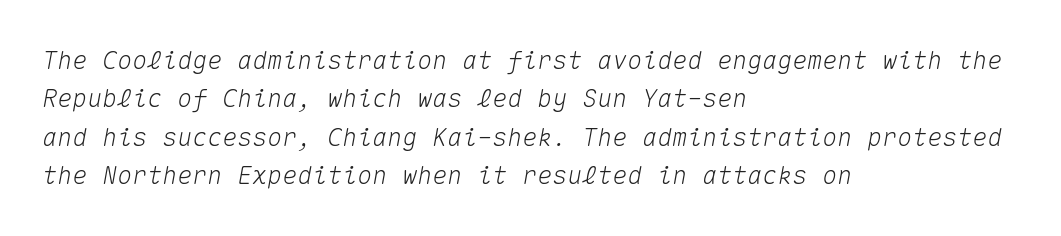
Each row of text sits above clean, open space. The font's italic variant was chosen for this text. A student would call this left alignment; a typographer would say flush left, rag right. Students, observe: this is what conventionally led text looks like.
